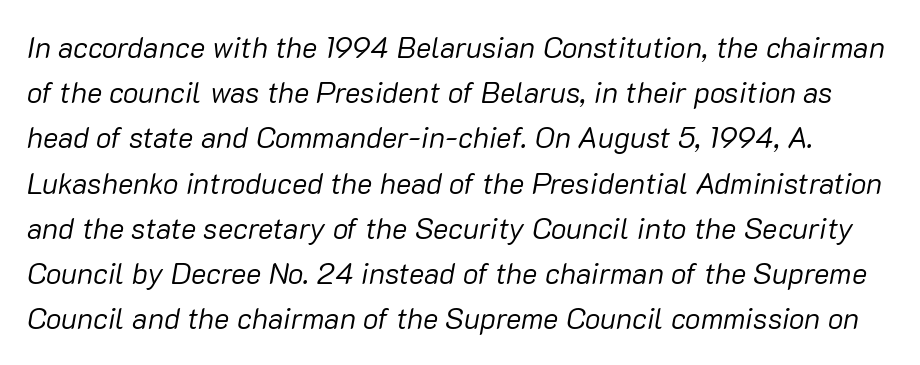
Q: Is the text bold? A: No.
Q: Is the text italic (slanted)? A: Yes, it leans right by about 10 degrees.
Q: Is the text underlined? A: No.
Q: Is the spacing between letters normal or unusually wide? A: Normal.
Q: Is the spacing between lines tight, normal or loose? A: Normal.
Q: Width (condensed, normal, or wide)? A: Normal.
Q: Stroke contrast? A: Low.
Q: x-height? A: Medium.
Q: Monospaced? A: No.
